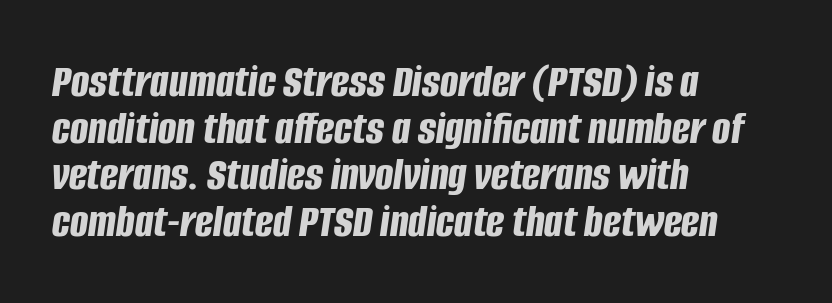
Caption: bold face, heavy strokes. When letters slant like this, we call the style italic. A typesetter would call this zero additional tracking. Here the designer chose a conventional face with non-uniform glyph widths.
